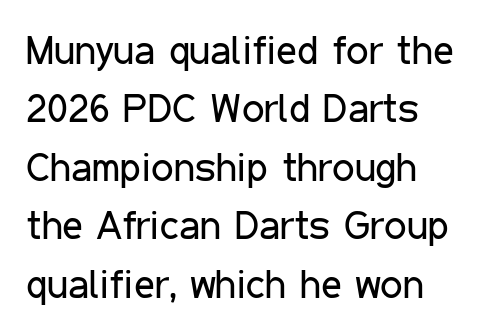
{"serif": "no", "italic": "no", "bold": "no", "weight": "regular", "width": "condensed", "stroke_contrast": "low", "x_height": "medium", "monospaced": "no", "underline": "no", "align": "left", "line_spacing": "normal", "line_spacing_ratio": 1.46, "letter_spacing": "normal", "letter_spacing_em": 0.0, "glyph_px": 40}
